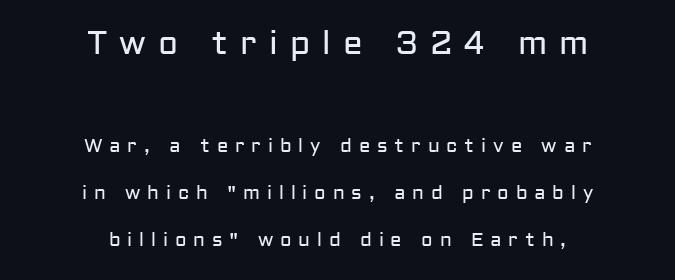
Q: Is the text bold? A: No.
Q: Is the text italic (slanted)? A: No, it is upright.
Q: Is the typeface a serif or a sans-serif typeface? A: Sans-serif.
Q: Is the text underlined? A: No.
Q: How is the paragraph aligned? A: Centered.
Q: Is the spacing between letters normal or unusually wide? A: Unusually wide.
Q: Is the spacing between lines tight, normal or loose? A: Loose.
Q: Which block of text is set in a larger size, the first (top) or the second (bottom)? A: The first (top) one.
Q: Width (condensed, normal, or wide)? A: Normal.
Q: Stroke contrast? A: Low.
Q: x-height? A: Medium.
Q: Monospaced? A: No.
